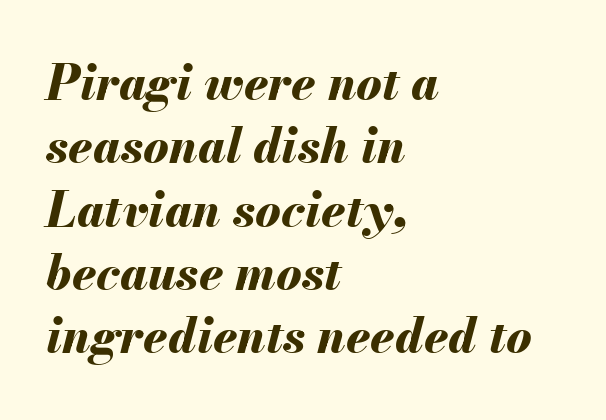
The image shows 48 px bold type, italic (leaning right); set left-aligned, normal line spacing (1.32x), normal letter spacing, not underlined; medium stroke contrast and a small x-height.
